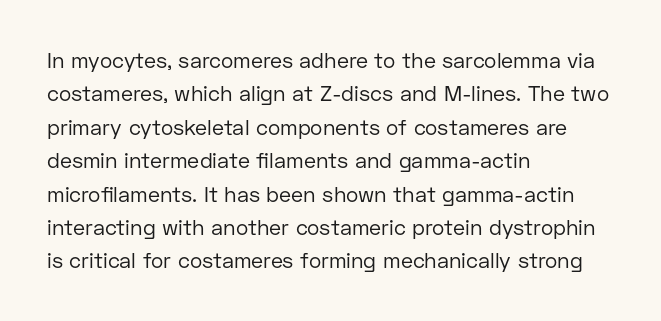
How would I describe the line gaps? Plain and ordinary. Weight: in the light-to-regular range. The type is set solid horizontally, with unmodified tracking. The lines are quadded left.
